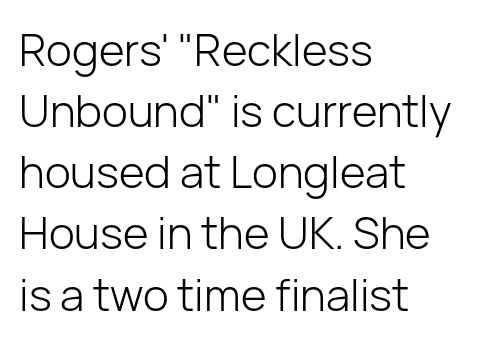
{"serif": "no", "italic": "no", "bold": "no", "weight": "light", "width": "normal", "stroke_contrast": "low", "x_height": "medium", "monospaced": "no", "underline": "no", "align": "left", "line_spacing": "normal", "line_spacing_ratio": 1.39, "letter_spacing": "normal", "letter_spacing_em": 0.0, "glyph_px": 44}
